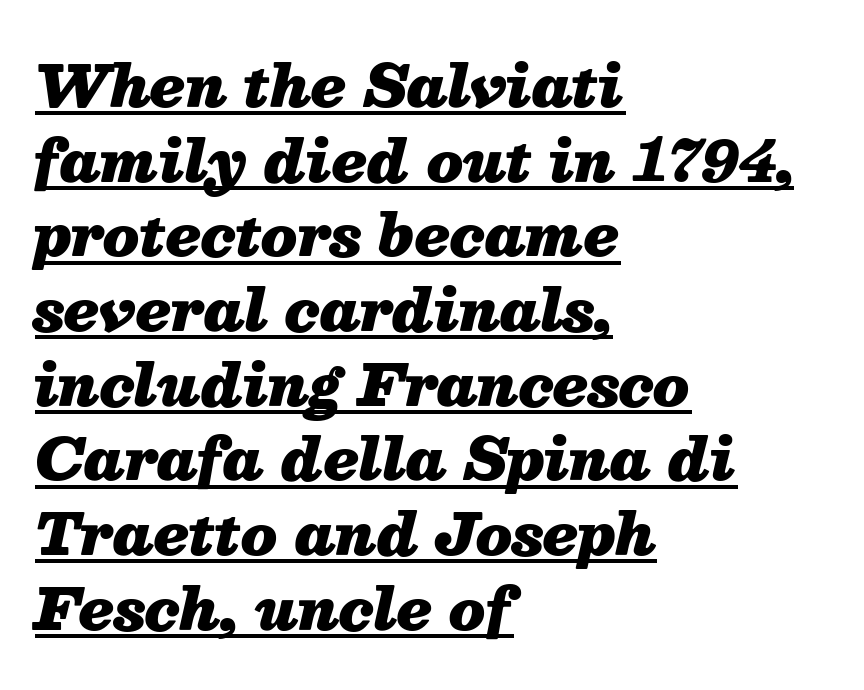
The image shows 57 px heavy type, italic (leaning right); set left-aligned, normal line spacing (1.31x), normal letter spacing, underlined; medium stroke contrast and a medium x-height.
